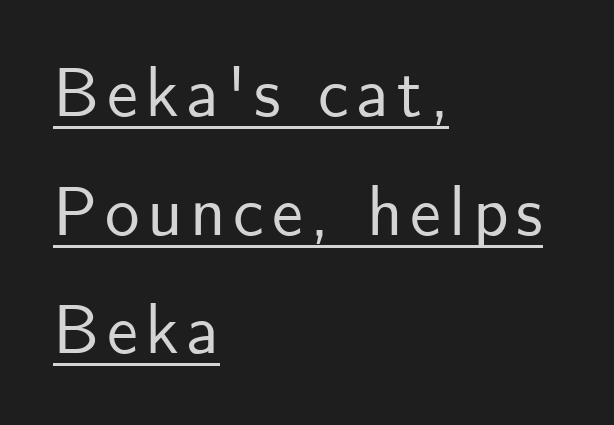
Q: Is the text italic (slanted)? A: No, it is upright.
Q: Is the typeface a serif or a sans-serif typeface? A: Sans-serif.
Q: Is the text underlined? A: Yes.
Q: How is the paragraph aligned? A: Left-aligned.
Q: Width (condensed, normal, or wide)? A: Normal.
Q: Stroke contrast? A: Low.
Q: x-height? A: Small.
Q: Monospaced? A: No.
